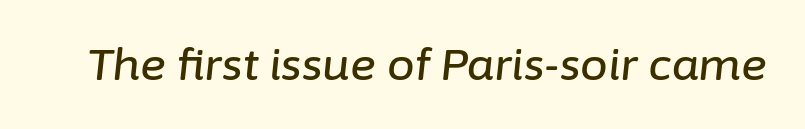
{"italic": "yes", "lean": "right", "slant_degrees": 6, "width": "normal", "stroke_contrast": "low", "x_height": "medium", "monospaced": "no", "underline": "no", "letter_spacing": "normal", "letter_spacing_em": 0.0, "glyph_px": 44}
